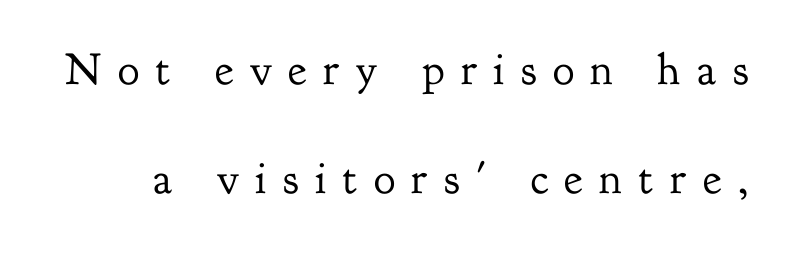
I'd call this a serif setting — the letters wear small feet. Weight: not bold — regular or lighter. Clear beneath every line of the passage. Words appear elongated and porous because spacing is wide. Ordinary non-slanted type is in use.
